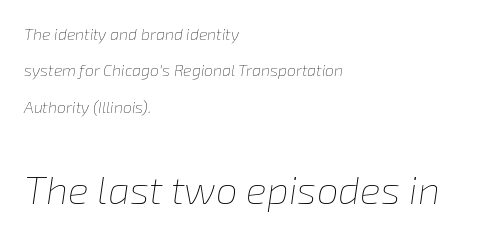
Q: Is the text bold? A: No.
Q: Is the text italic (slanted)? A: Yes, it leans right by about 8 degrees.
Q: Is the text underlined? A: No.
Q: How is the paragraph aligned? A: Left-aligned.
Q: Is the spacing between letters normal or unusually wide? A: Normal.
Q: Is the spacing between lines tight, normal or loose? A: Loose.
Q: Which block of text is set in a larger size, the first (top) or the second (bottom)? A: The second (bottom) one.
Q: Width (condensed, normal, or wide)? A: Normal.
Q: Stroke contrast? A: Low.
Q: x-height? A: Medium.
Q: Monospaced? A: No.
